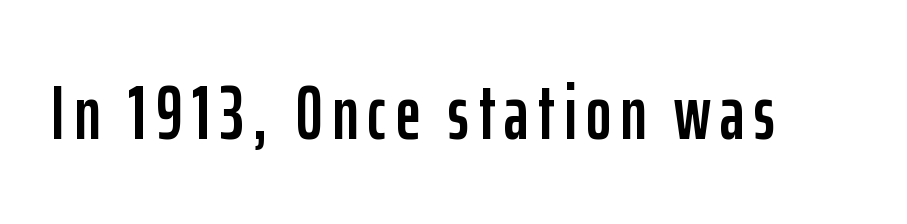
The image shows 77 px condensed sans-serif type, upright; set not underlined; low stroke contrast and a medium x-height.
